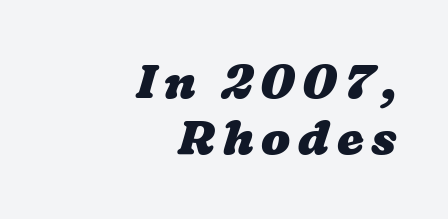
The image shows 48 px heavy, wide type; set right-aligned, line spacing 1.17x, not underlined; low stroke contrast and a medium x-height.
